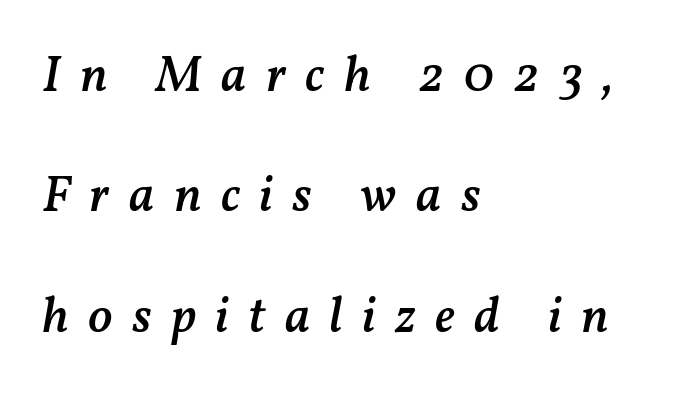
The face used here is proportionally spaced, like ordinary book or web type. Horizontally, the lines are justified to the leading edge only. You could only call the tracking loose — the letters float apart. Bare-footed words on every line. Moderately thickened strokes mark this as semibold type.
